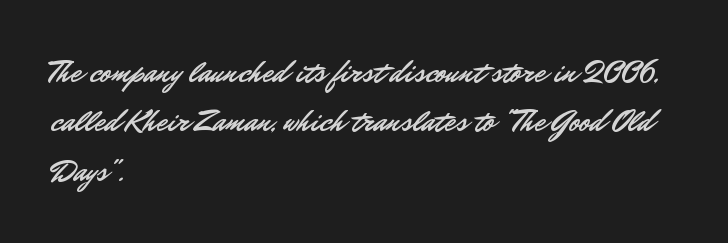
The image shows 31 px sans-serif type; set left-aligned, normal line spacing (1.59x), normal letter spacing, not underlined; low stroke contrast and a small x-height.
